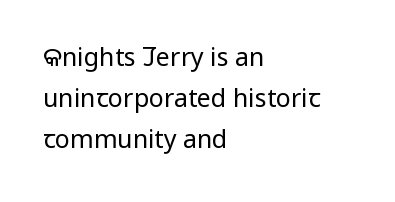
Q: Is the text bold? A: No.
Q: Is the text italic (slanted)? A: No, it is upright.
Q: Is the text underlined? A: No.
Q: How is the paragraph aligned? A: Left-aligned.
Q: Is the spacing between letters normal or unusually wide? A: Normal.
Q: Is the spacing between lines tight, normal or loose? A: Normal.
